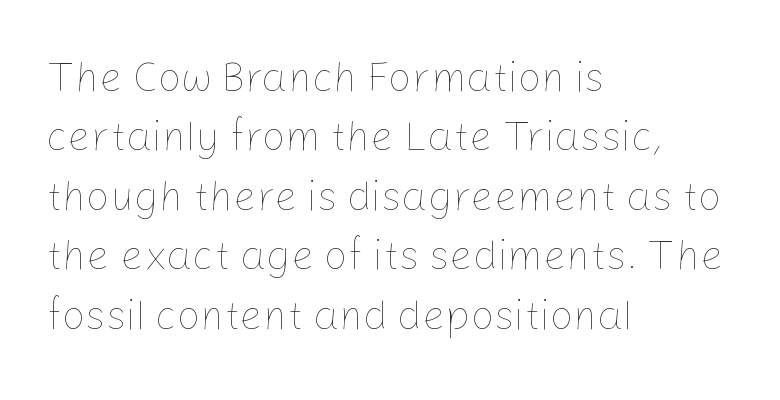
The image shows 41 px thin type, upright; set left-aligned, normal line spacing (1.45x), normal letter spacing, not underlined; low stroke contrast and a medium x-height.
